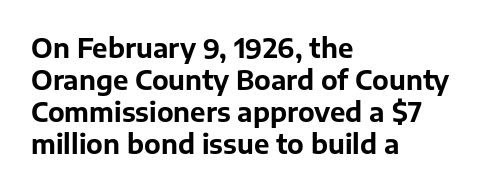
Alignment: flush left. A clean baseline with only descenders dipping below it. Vertical strokes here are truly vertical. Every letter is thick-stroked: bold, no question. A typesetter would call this zero additional tracking.
